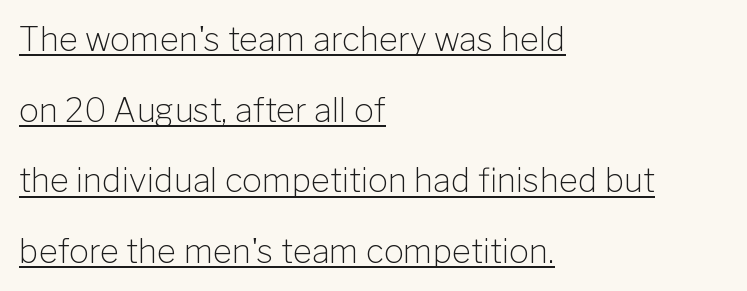
The image shows 33 px light sans-serif type, upright; set left-aligned, loose line spacing (2.14x), normal letter spacing, underlined; low stroke contrast and a medium x-height.
